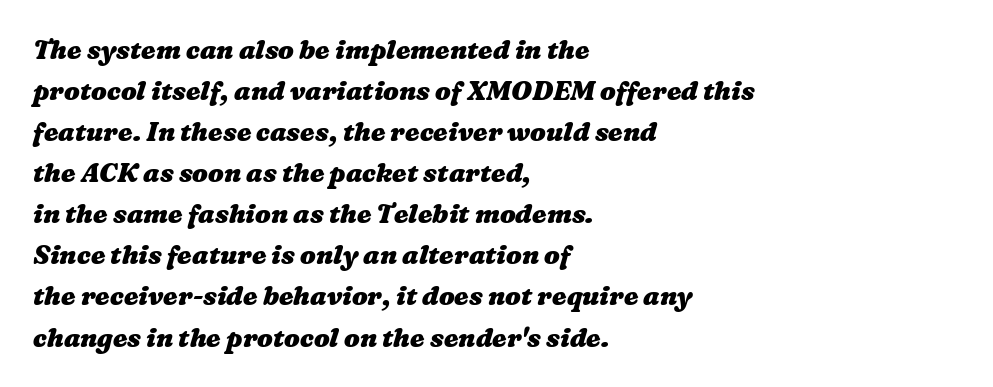
{"bold": "yes", "underline": "no", "align": "left", "line_spacing": "normal", "line_spacing_ratio": 1.58, "letter_spacing": "normal", "letter_spacing_em": 0.0, "glyph_px": 26}
